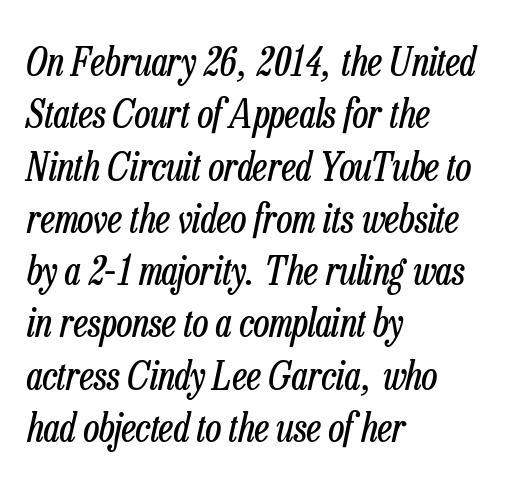
Q: Is the text bold? A: No.
Q: Is the text italic (slanted)? A: Yes, it leans right by about 13 degrees.
Q: Is the text underlined? A: No.
Q: How is the paragraph aligned? A: Left-aligned.
Q: Is the spacing between letters normal or unusually wide? A: Normal.
Q: Is the spacing between lines tight, normal or loose? A: Normal.
Q: Width (condensed, normal, or wide)? A: Condensed.
Q: Stroke contrast? A: Low.
Q: x-height? A: Medium.
Q: Monospaced? A: No.
